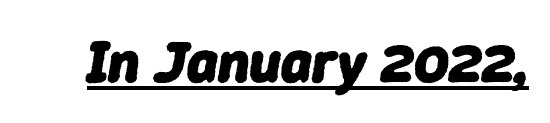
{"italic": "yes", "lean": "right", "slant_degrees": 9, "bold": "yes", "weight": "heavy", "width": "normal", "stroke_contrast": "low", "x_height": "medium", "monospaced": "no", "underline": "yes", "letter_spacing": "normal", "letter_spacing_em": 0.0, "glyph_px": 59}
